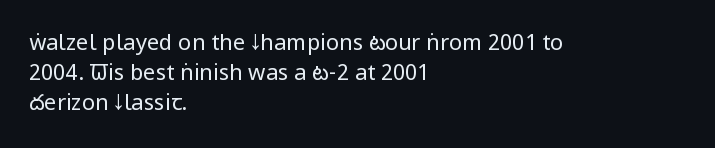
Q: Is the text bold? A: No.
Q: Is the text italic (slanted)? A: No, it is upright.
Q: Is the text underlined? A: No.
Q: How is the paragraph aligned? A: Left-aligned.
Q: Is the spacing between letters normal or unusually wide? A: Normal.
Q: Is the spacing between lines tight, normal or loose? A: Normal.
